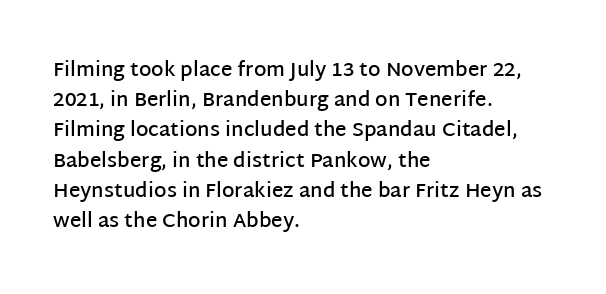
The image shows 20 px text type, upright; set left-aligned, normal line spacing (1.51x), normal letter spacing, not underlined.
